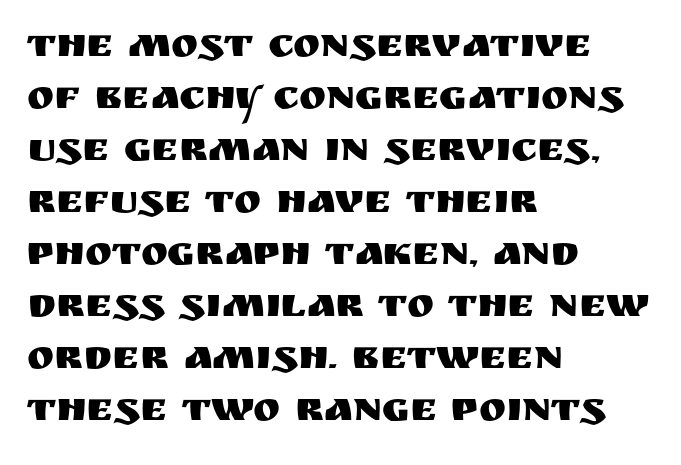
The gaps between neighbouring characters are ordinary and unremarkable. Horizontal bands of white between lines are of average thickness. Proportional: the letters do not fall into vertical columns. The glyphs are unaccompanied by any horizontal stroke below them. Characters remain perfectly vertical along every line.
